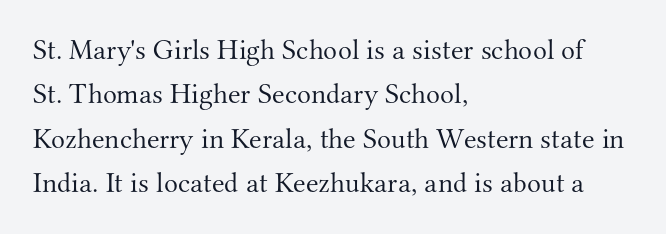
The image shows 29 px light serif type, upright; set left-aligned, normal line spacing (1.53x), normal letter spacing, not underlined; medium stroke contrast and a small x-height.
